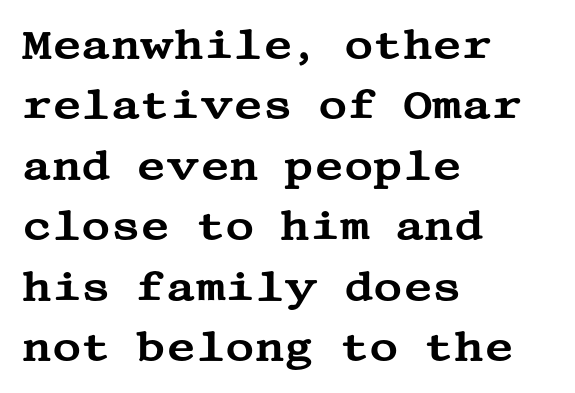
The image shows 40 px wide serif type, upright; set left-aligned, normal line spacing (1.51x), normal letter spacing, not underlined; medium stroke contrast and a large x-height.
